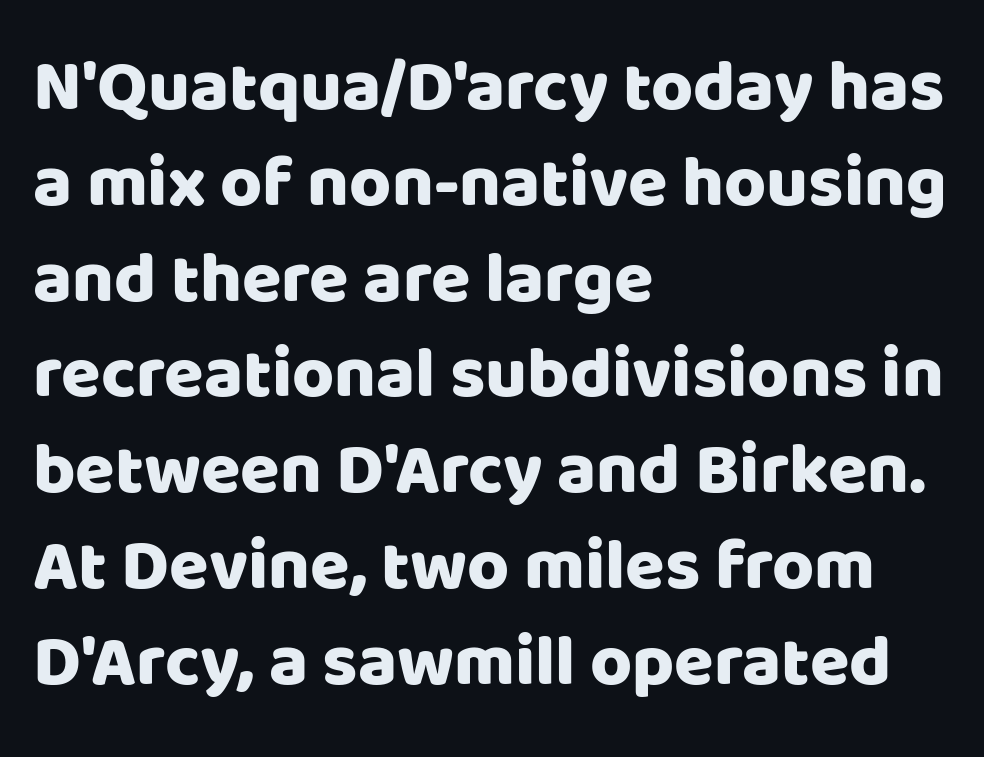
The image shows 72 px sans-serif type, upright; set left-aligned, normal line spacing (1.33x), normal letter spacing, not underlined; low stroke contrast and a large x-height.
